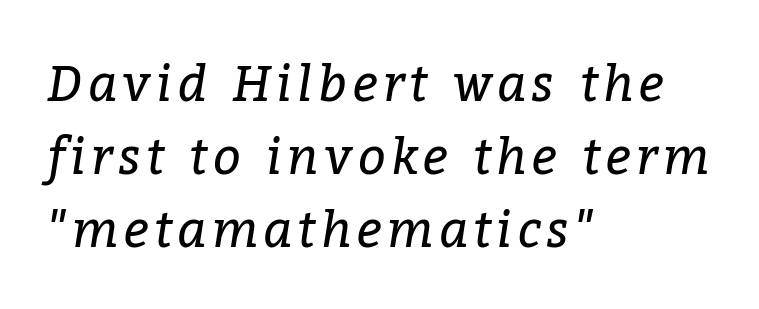
The image shows 49 px regular-weight serif type, italic (leaning right); set left-aligned, normal line spacing (1.49x), not underlined; low stroke contrast and a medium x-height.
